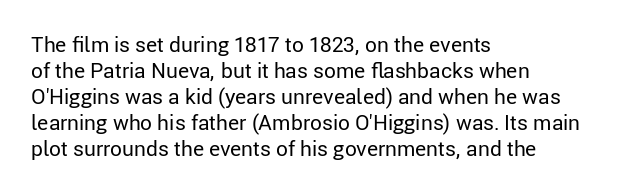
The image shows 21 px text type, upright; set left-aligned, line spacing 1.24x, normal letter spacing, not underlined.
